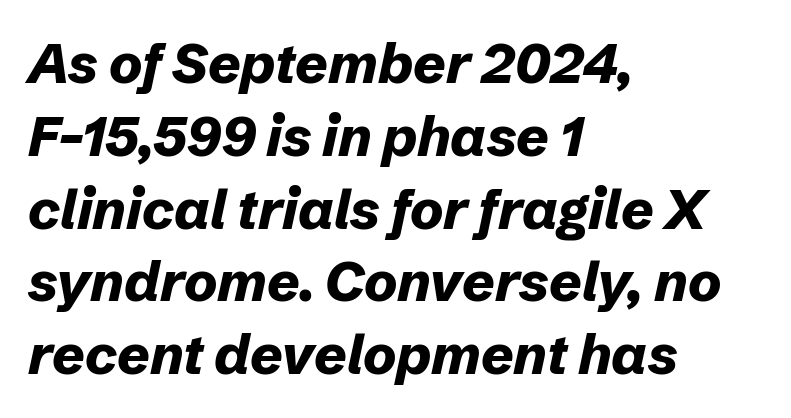
{"italic": "yes", "lean": "right", "slant_degrees": 12, "bold": "yes", "weight": "bold", "width": "normal", "stroke_contrast": "low", "x_height": "medium", "monospaced": "no", "underline": "no", "align": "left", "line_spacing": "normal", "line_spacing_ratio": 1.3, "letter_spacing": "normal", "letter_spacing_em": 0.0, "glyph_px": 56}
